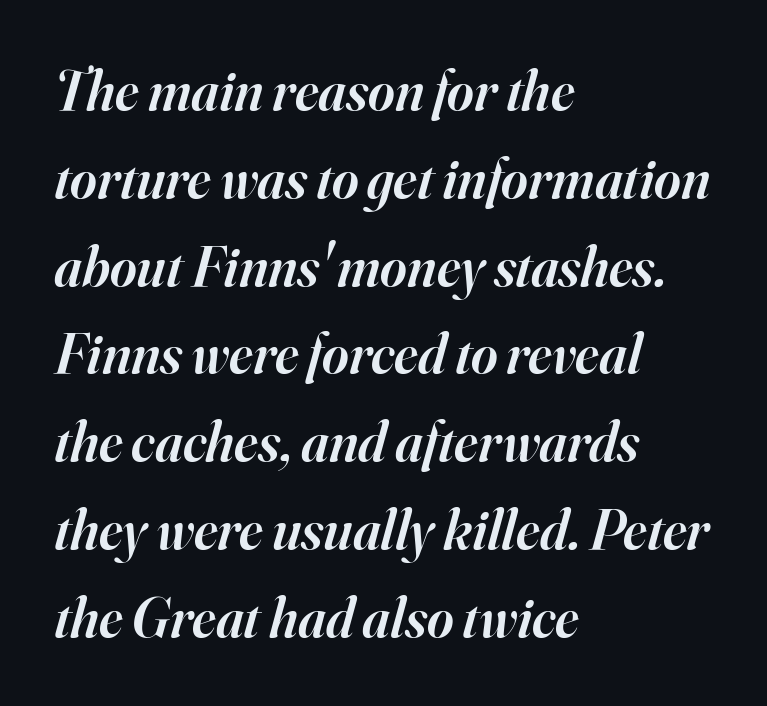
Q: Is the text bold? A: Semi-bold.
Q: Is the text italic (slanted)? A: Yes, it leans right by about 16 degrees.
Q: Is the typeface a serif or a sans-serif typeface? A: Serif.
Q: Is the text underlined? A: No.
Q: How is the paragraph aligned? A: Left-aligned.
Q: Is the spacing between letters normal or unusually wide? A: Normal.
Q: Is the spacing between lines tight, normal or loose? A: Normal.
Q: Width (condensed, normal, or wide)? A: Normal.
Q: Stroke contrast? A: High.
Q: x-height? A: Small.
Q: Monospaced? A: No.
